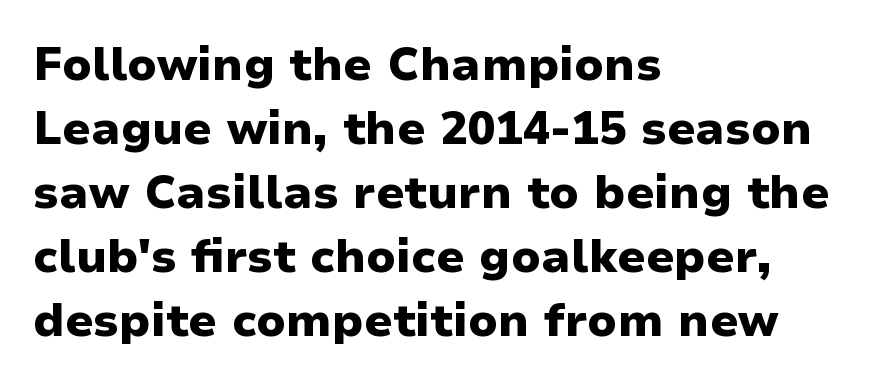
Q: Is the text bold? A: Yes.
Q: Is the text italic (slanted)? A: No, it is upright.
Q: Is the typeface a serif or a sans-serif typeface? A: Sans-serif.
Q: Is the text underlined? A: No.
Q: How is the paragraph aligned? A: Left-aligned.
Q: Is the spacing between letters normal or unusually wide? A: Normal.
Q: Is the spacing between lines tight, normal or loose? A: Normal.
Q: Width (condensed, normal, or wide)? A: Normal.
Q: Stroke contrast? A: Low.
Q: x-height? A: Medium.
Q: Monospaced? A: No.
